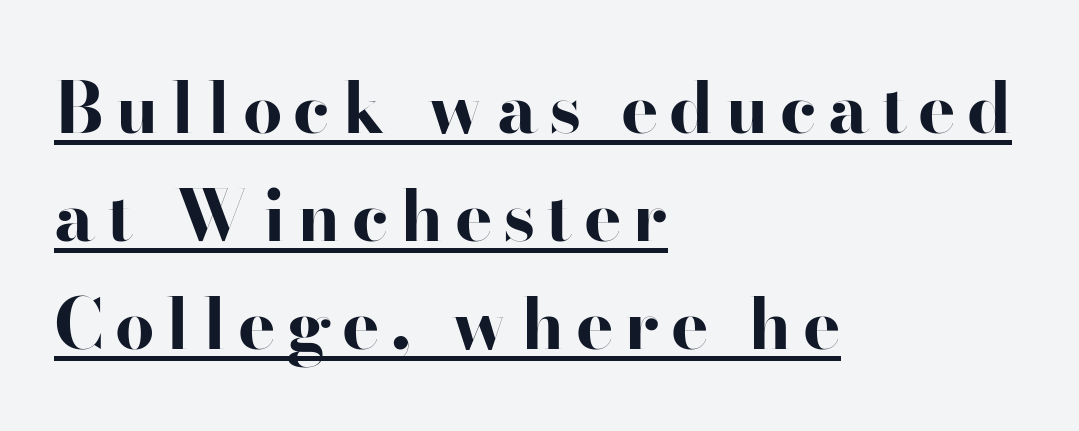
Q: Is the text bold? A: Yes.
Q: Is the text italic (slanted)? A: No, it is upright.
Q: Is the typeface a serif or a sans-serif typeface? A: Sans-serif.
Q: Is the text underlined? A: Yes.
Q: How is the paragraph aligned? A: Left-aligned.
Q: Is the spacing between lines tight, normal or loose? A: Normal.
Q: Width (condensed, normal, or wide)? A: Wide.
Q: Stroke contrast? A: High.
Q: x-height? A: Small.
Q: Monospaced? A: No.
